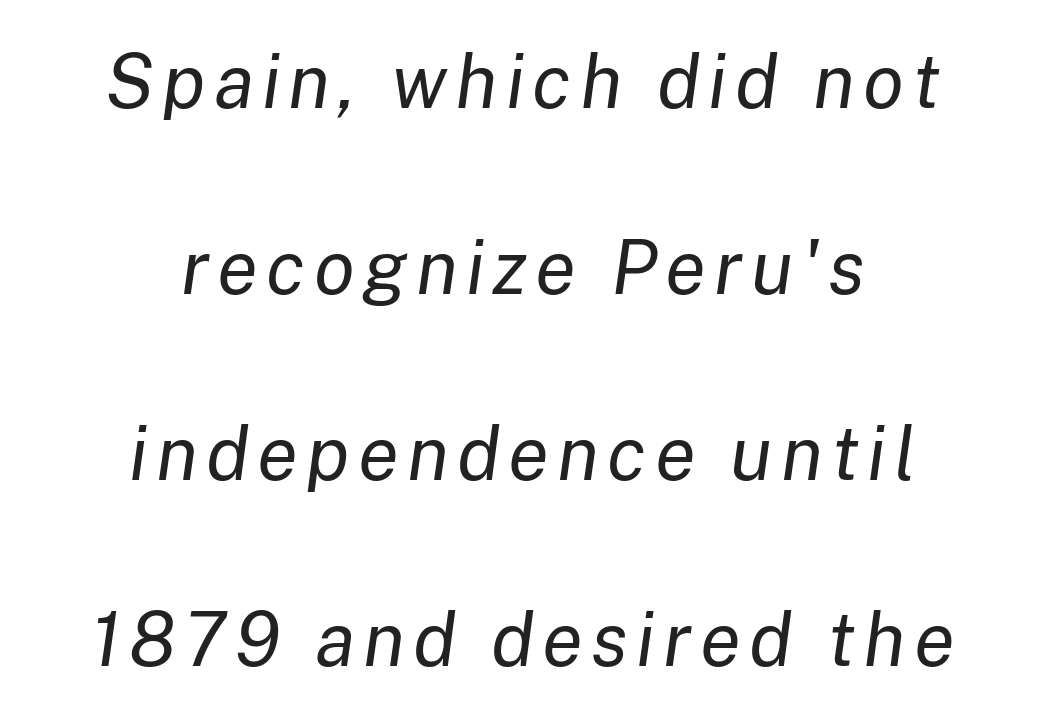
The image shows 75 px regular-weight type, italic (leaning right); set centered, loose line spacing (2.48x), not underlined; low stroke contrast and a medium x-height.
